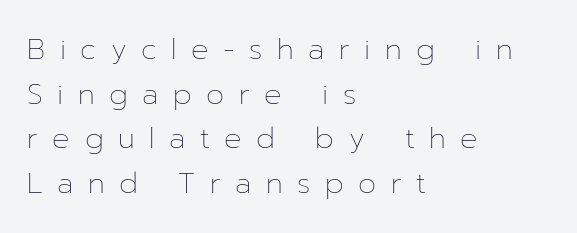
{"italic": "no", "bold": "no", "weight": "thin", "width": "normal", "stroke_contrast": "low", "x_height": "medium", "monospaced": "no", "underline": "no", "align": "left", "line_spacing": "normal", "line_spacing_ratio": 1.54, "letter_spacing": "wide", "letter_spacing_em": 0.5, "glyph_px": 29}
